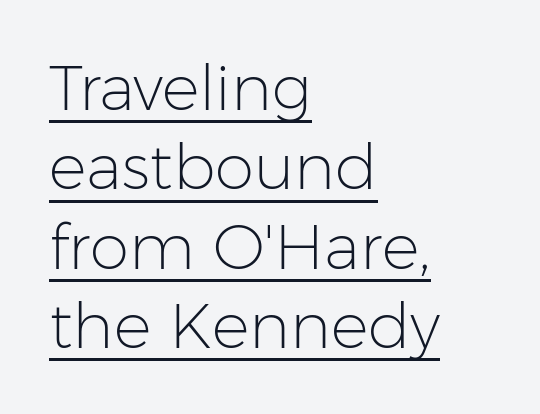
Q: Is the text bold? A: No.
Q: Is the text italic (slanted)? A: No, it is upright.
Q: Is the typeface a serif or a sans-serif typeface? A: Sans-serif.
Q: Is the text underlined? A: Yes.
Q: How is the paragraph aligned? A: Left-aligned.
Q: Is the spacing between letters normal or unusually wide? A: Normal.
Q: Is the spacing between lines tight, normal or loose? A: Normal.
Q: Width (condensed, normal, or wide)? A: Normal.
Q: Stroke contrast? A: Low.
Q: x-height? A: Medium.
Q: Monospaced? A: No.
